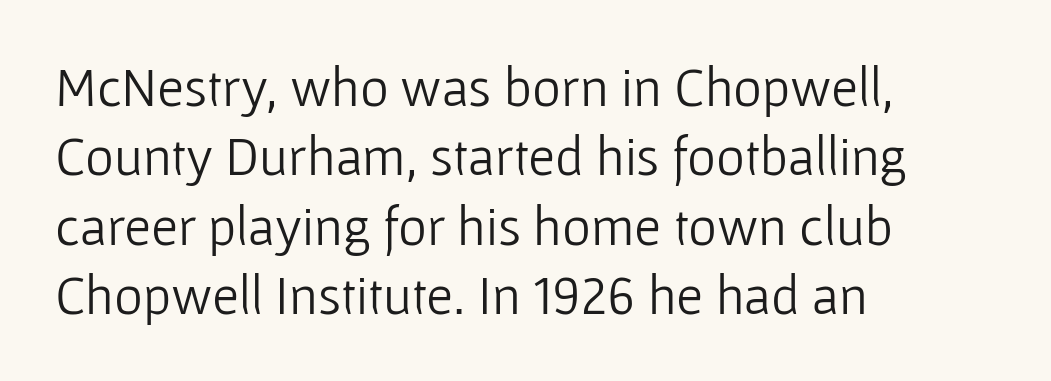
Q: Is the text bold? A: No.
Q: Is the text italic (slanted)? A: No, it is upright.
Q: Is the typeface a serif or a sans-serif typeface? A: Sans-serif.
Q: Is the text underlined? A: No.
Q: How is the paragraph aligned? A: Left-aligned.
Q: Is the spacing between letters normal or unusually wide? A: Normal.
Q: Is the spacing between lines tight, normal or loose? A: Normal.
Q: Width (condensed, normal, or wide)? A: Normal.
Q: Stroke contrast? A: Low.
Q: x-height? A: Medium.
Q: Monospaced? A: No.
